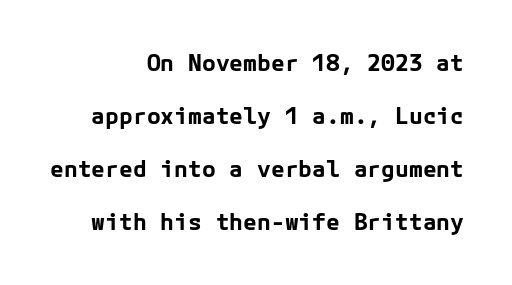
Q: Is the text bold? A: Yes.
Q: Is the text italic (slanted)? A: No, it is upright.
Q: Is the text underlined? A: No.
Q: How is the paragraph aligned? A: Right-aligned.
Q: Is the spacing between letters normal or unusually wide? A: Normal.
Q: Is the spacing between lines tight, normal or loose? A: Loose.
